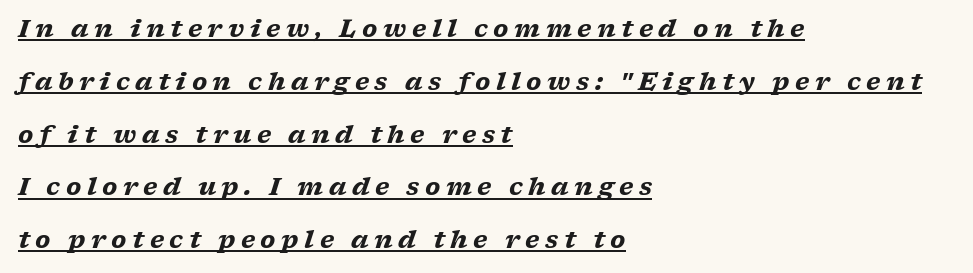
{"italic": "yes", "lean": "right", "slant_degrees": 17, "bold": "yes", "underline": "yes", "align": "left", "line_spacing": "loose", "line_spacing_ratio": 2.2, "letter_spacing": "wide", "letter_spacing_em": 0.23, "glyph_px": 24}
